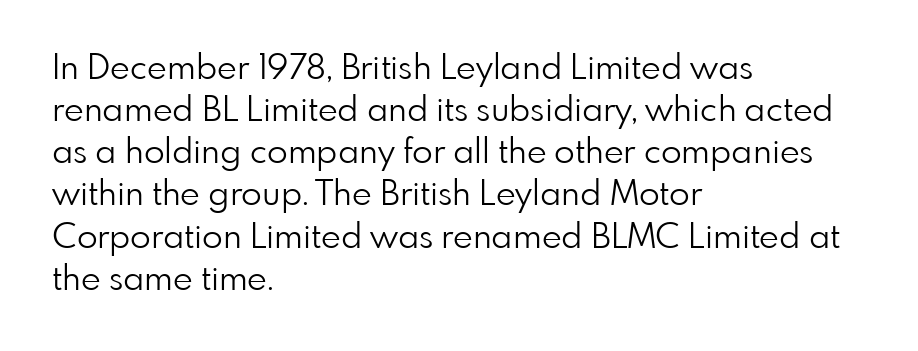
Q: Is the text bold? A: No.
Q: Is the text italic (slanted)? A: No, it is upright.
Q: Is the typeface a serif or a sans-serif typeface? A: Sans-serif.
Q: Is the text underlined? A: No.
Q: How is the paragraph aligned? A: Left-aligned.
Q: Is the spacing between letters normal or unusually wide? A: Normal.
Q: Width (condensed, normal, or wide)? A: Normal.
Q: Stroke contrast? A: Low.
Q: x-height? A: Small.
Q: Monospaced? A: No.
